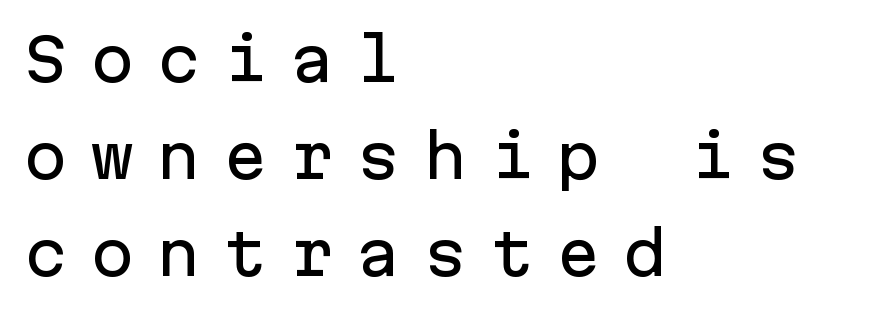
Q: Is the text italic (slanted)? A: No, it is upright.
Q: Is the typeface a serif or a sans-serif typeface? A: Sans-serif.
Q: Is the text underlined? A: No.
Q: How is the paragraph aligned? A: Left-aligned.
Q: Is the spacing between letters normal or unusually wide? A: Unusually wide.
Q: Is the spacing between lines tight, normal or loose? A: Normal.
Q: Width (condensed, normal, or wide)? A: Normal.
Q: Stroke contrast? A: Low.
Q: x-height? A: Medium.
Q: Monospaced? A: Yes.
